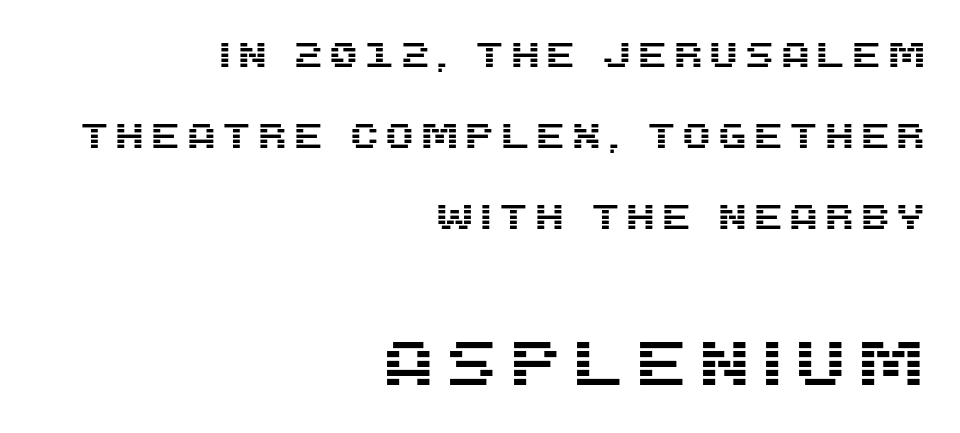
Q: Is the text italic (slanted)? A: No, it is upright.
Q: Is the typeface a serif or a sans-serif typeface? A: Sans-serif.
Q: Is the text underlined? A: No.
Q: How is the paragraph aligned? A: Right-aligned.
Q: Is the spacing between lines tight, normal or loose? A: Loose.
Q: Which block of text is set in a larger size, the first (top) or the second (bottom)? A: The second (bottom) one.
Q: Width (condensed, normal, or wide)? A: Normal.
Q: Stroke contrast? A: Medium.
Q: x-height? A: Large.
Q: Monospaced? A: No.
